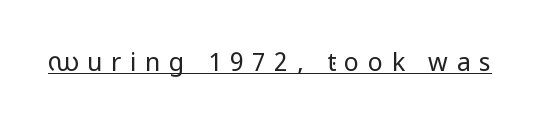
{"italic": "no", "bold": "no", "underline": "yes", "letter_spacing": "wide", "letter_spacing_em": 0.34, "glyph_px": 25}
